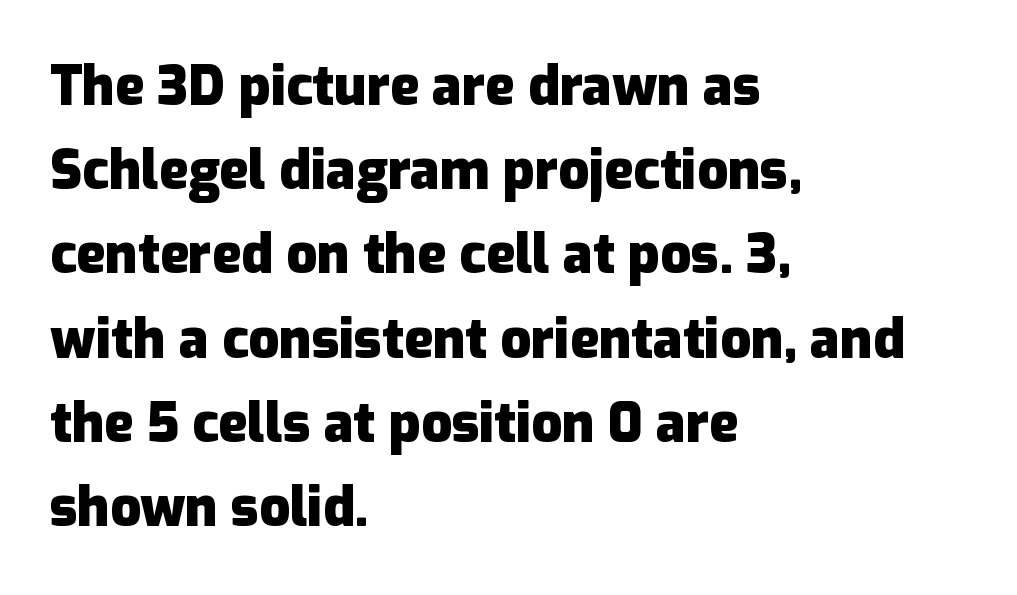
{"serif": "no", "italic": "no", "bold": "yes", "weight": "heavy", "width": "normal", "stroke_contrast": "low", "x_height": "medium", "monospaced": "no", "underline": "no", "align": "left", "line_spacing": "normal", "line_spacing_ratio": 1.56, "letter_spacing": "normal", "letter_spacing_em": 0.0, "glyph_px": 54}
